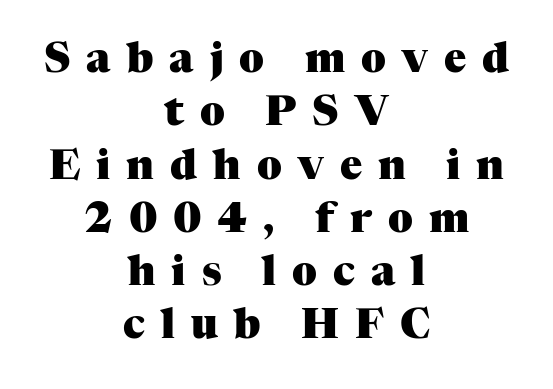
{"serif": "yes", "italic": "no", "bold": "yes", "weight": "heavy", "width": "normal", "stroke_contrast": "medium", "x_height": "medium", "monospaced": "no", "underline": "no", "align": "center", "line_spacing": "normal", "line_spacing_ratio": 1.3, "letter_spacing": "wide", "letter_spacing_em": 0.39, "glyph_px": 41}
